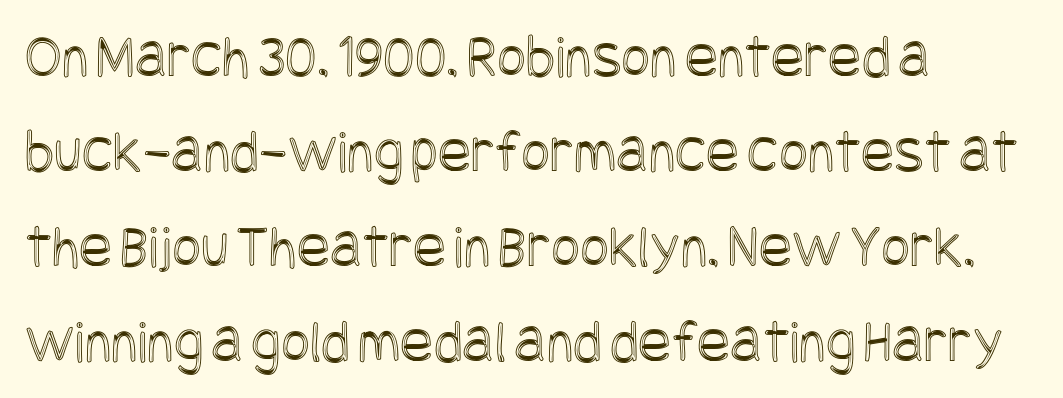
{"italic": "no", "width": "condensed", "x_height": "large", "underline": "no", "align": "left", "line_spacing": "normal", "line_spacing_ratio": 1.53, "letter_spacing": "normal", "letter_spacing_em": 0.0, "glyph_px": 62}
